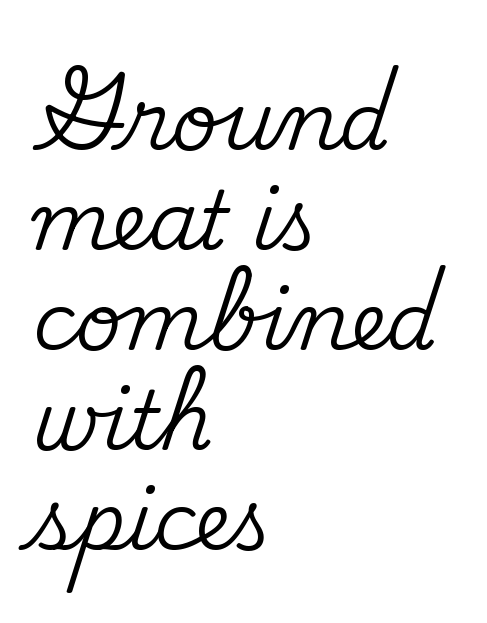
Q: Is the text italic (slanted)? A: Yes.
Q: Is the text underlined? A: No.
Q: How is the paragraph aligned? A: Left-aligned.
Q: Is the spacing between letters normal or unusually wide? A: Normal.
Q: Is the spacing between lines tight, normal or loose? A: Normal.
Q: Width (condensed, normal, or wide)? A: Normal.
Q: Stroke contrast? A: Medium.
Q: x-height? A: Small.
Q: Monospaced? A: No.
